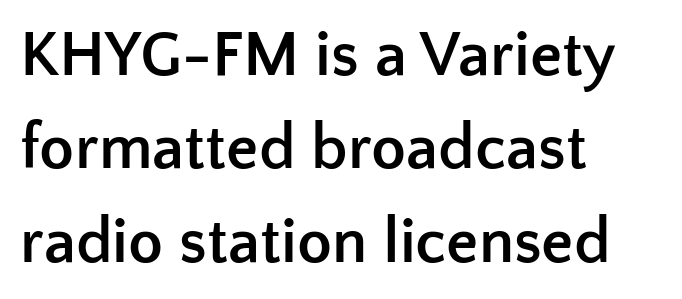
The image shows 64 px semibold sans-serif type, upright; set left-aligned, normal line spacing (1.46x), normal letter spacing, not underlined; low stroke contrast and a medium x-height.
